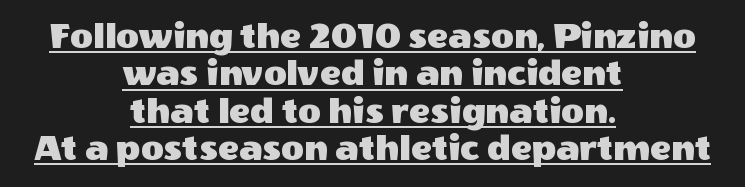
{"serif": "no", "italic": "no", "width": "normal", "x_height": "large", "monospaced": "no", "underline": "yes", "align": "center", "line_spacing": "tight", "line_spacing_ratio": 0.96, "letter_spacing": "normal", "letter_spacing_em": 0.0, "glyph_px": 39}
